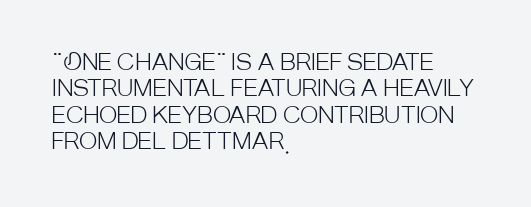
This sample uses an upright cut, with every glyph sitting square on the baseline. Underlining? Definitely not there. Heaviness? Minimal to ordinary, like unemphasized prose. Short note: letters normally spaced. Where is the straight margin? On the left.
